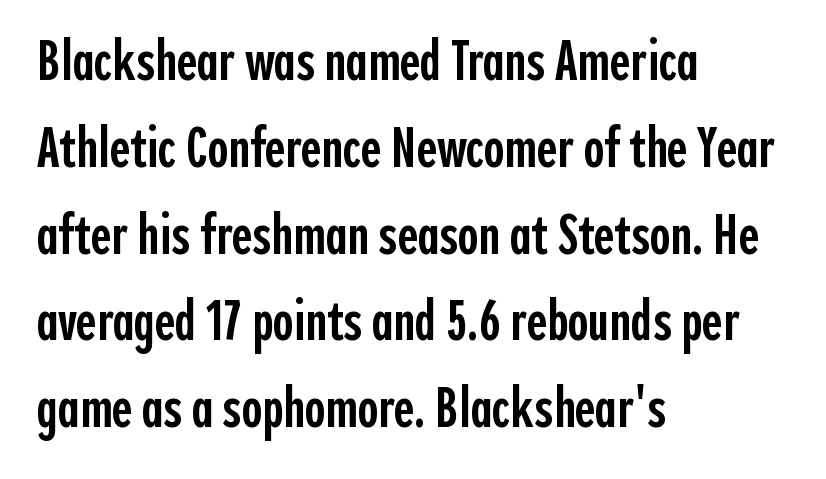
The foot of each line stays bare and open. Note the varied advance widths — an 'i' is clearly narrower than an 'm'. The characters display no serif detailing; their extremities are plain. In terms of leading, this rendering sits right in the middle. Where is the straight margin? On the left. A typesetter would call this zero additional tracking.
